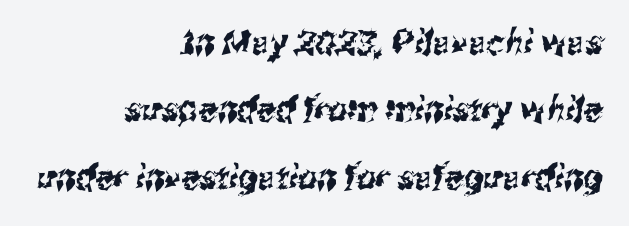
The image shows 34 px condensed sans-serif type; set right-aligned, loose line spacing (1.98x), normal letter spacing, not underlined; medium stroke contrast and a medium x-height.
